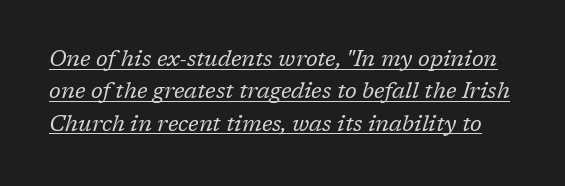
A normal amount of white space separates one row of letters from the next. The horizontal fit of the characters is conventional and even. No chunkiness to these letters — they're not bold. The sample's only ornament is a line tracing under the words. A typesetter would mark this as italic.
